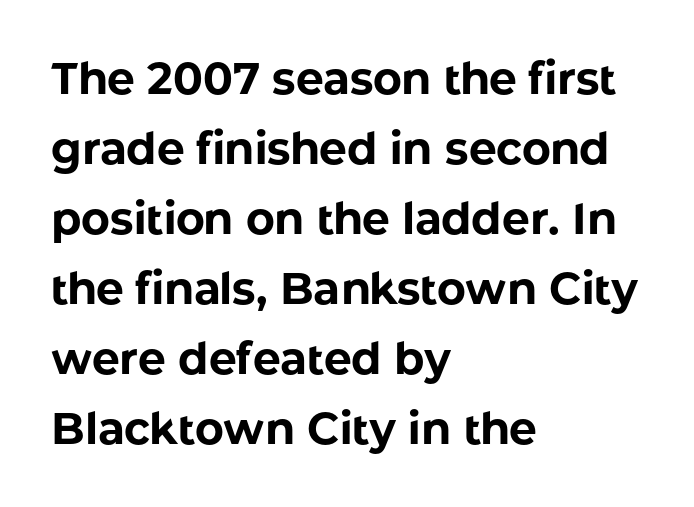
Q: Is the text bold? A: Yes.
Q: Is the text italic (slanted)? A: No, it is upright.
Q: Is the typeface a serif or a sans-serif typeface? A: Sans-serif.
Q: Is the text underlined? A: No.
Q: How is the paragraph aligned? A: Left-aligned.
Q: Is the spacing between letters normal or unusually wide? A: Normal.
Q: Is the spacing between lines tight, normal or loose? A: Normal.
Q: Width (condensed, normal, or wide)? A: Normal.
Q: Stroke contrast? A: Low.
Q: x-height? A: Medium.
Q: Monospaced? A: No.
